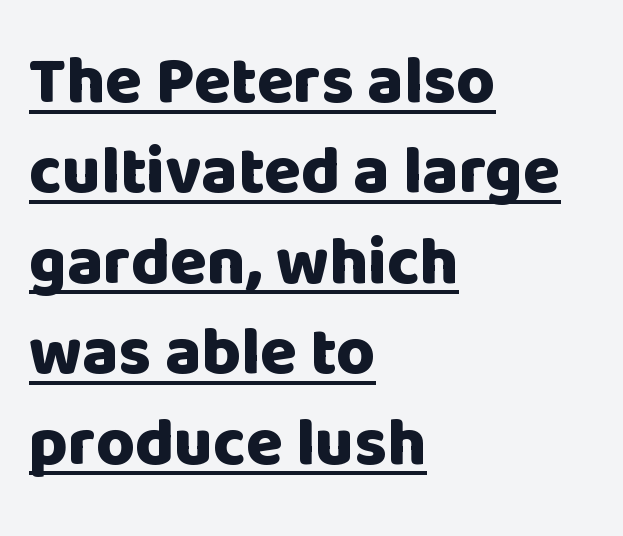
{"serif": "no", "italic": "no", "bold": "yes", "weight": "heavy", "width": "normal", "stroke_contrast": "low", "x_height": "large", "monospaced": "no", "underline": "yes", "align": "left", "line_spacing": "normal", "line_spacing_ratio": 1.35, "letter_spacing": "normal", "letter_spacing_em": 0.0, "glyph_px": 67}
